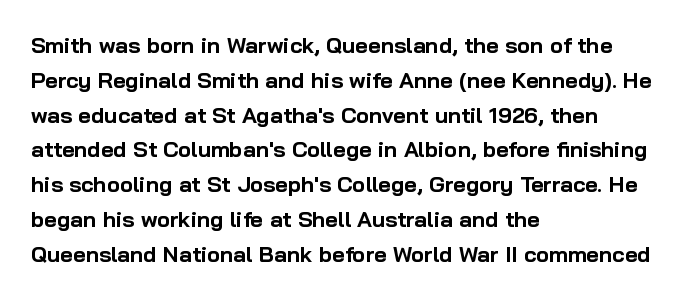
One-word summary of the alignment: left. Characters remain perfectly vertical along every line. Words float on clear page, feet unadorned. Look at the tracking — it's just the regular setting, nothing added.
